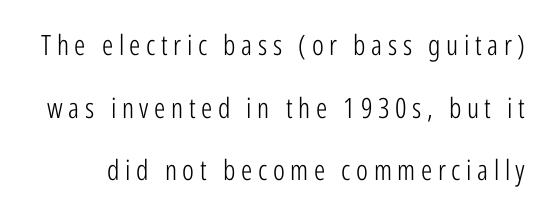
Q: Is the text bold? A: No.
Q: Is the text italic (slanted)? A: No, it is upright.
Q: Is the typeface a serif or a sans-serif typeface? A: Sans-serif.
Q: Is the text underlined? A: No.
Q: Is the spacing between letters normal or unusually wide? A: Unusually wide.
Q: Is the spacing between lines tight, normal or loose? A: Loose.
Q: Width (condensed, normal, or wide)? A: Condensed.
Q: Stroke contrast? A: Low.
Q: x-height? A: Medium.
Q: Monospaced? A: No.
